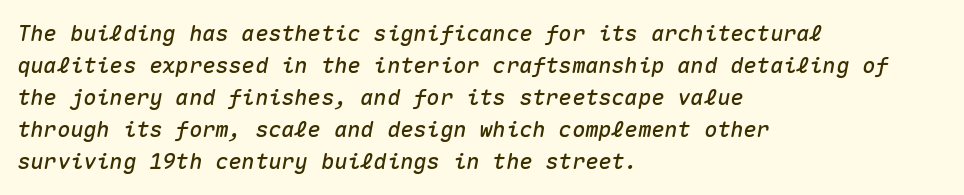
The image shows 22 px text type, italic (leaning right); set left-aligned, normal line spacing (1.46x), normal letter spacing, not underlined.
